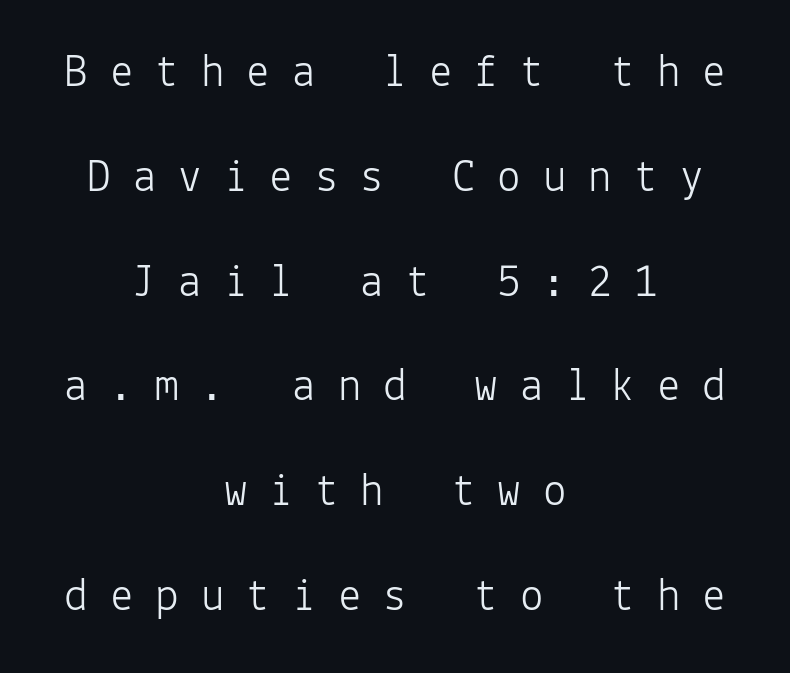
Q: Is the text bold? A: No.
Q: Is the text italic (slanted)? A: No, it is upright.
Q: Is the typeface a serif or a sans-serif typeface? A: Sans-serif.
Q: Is the text underlined? A: No.
Q: How is the paragraph aligned? A: Centered.
Q: Is the spacing between letters normal or unusually wide? A: Unusually wide.
Q: Is the spacing between lines tight, normal or loose? A: Loose.
Q: Width (condensed, normal, or wide)? A: Normal.
Q: Stroke contrast? A: Low.
Q: x-height? A: Medium.
Q: Monospaced? A: Yes.
